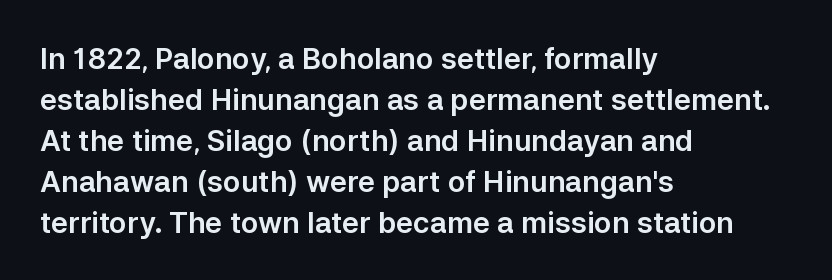
{"serif": "no", "italic": "no", "width": "normal", "stroke_contrast": "low", "x_height": "medium", "monospaced": "no", "underline": "no", "align": "left", "line_spacing": "normal", "line_spacing_ratio": 1.41, "letter_spacing": "normal", "letter_spacing_em": 0.0, "glyph_px": 29}
